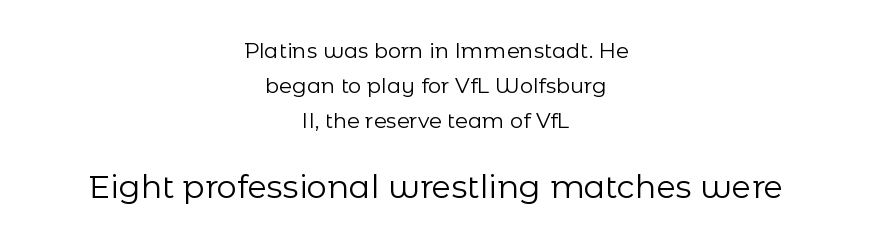
Does the bottom block carry the larger type? Yes, it does. The compositor balanced each line on the midline. The rendering uses natural spacing where letterforms have individual widths. Nope, no serifs anywhere on these letters. The face used here is rendered with its standard letterfit. No heavy texture on the line: the type isn't bold.
